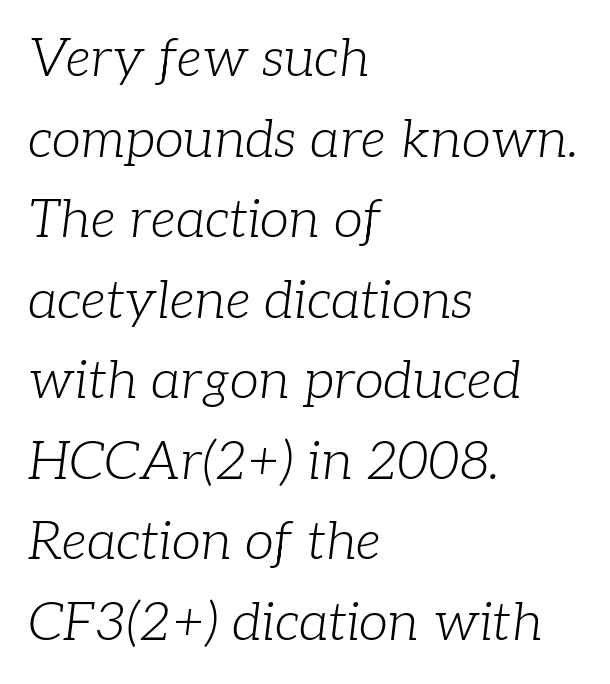
The image shows 53 px light serif type, italic (leaning right); set left-aligned, normal line spacing (1.52x), normal letter spacing, not underlined; low stroke contrast and a medium x-height.
